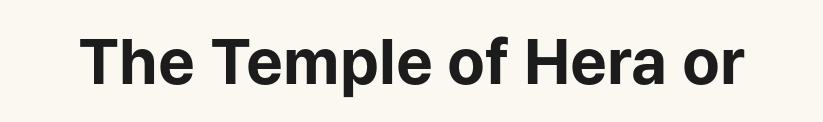
The image shows 62 px bold sans-serif type, upright; set normal letter spacing, not underlined; low stroke contrast and a medium x-height.
